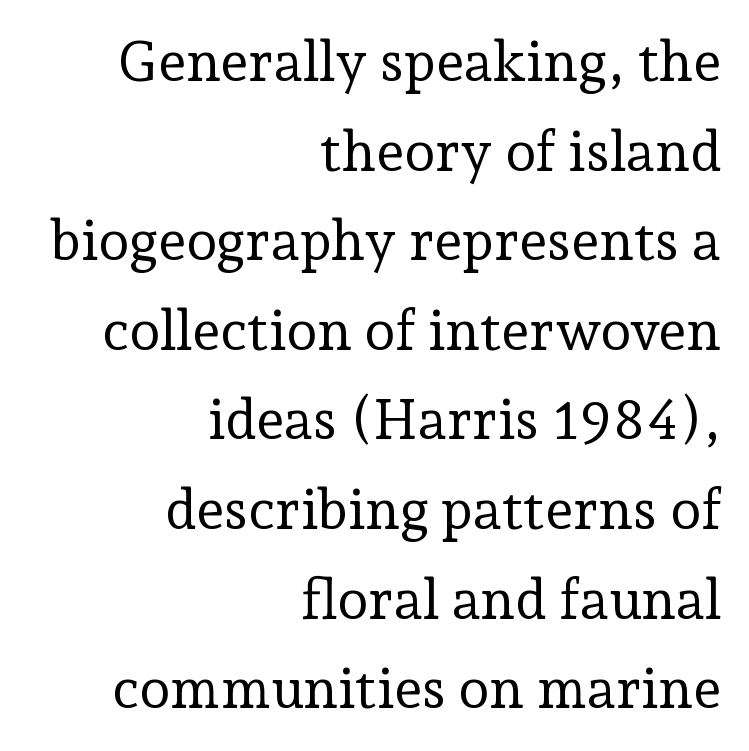
The rendering keeps characters at their native spacing. Do the characters align in a grid? No, the font is proportional. Quick note: interline space is typical. Posture: straight, roman, zero tilt.
